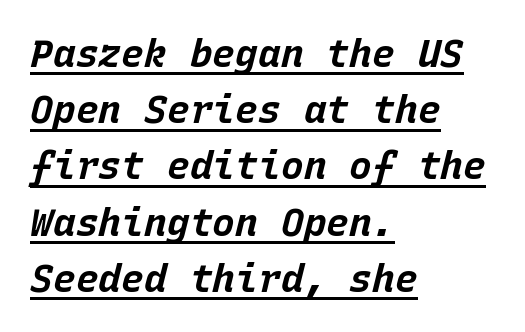
The image shows 38 px bold type, italic (leaning right), monospaced; set left-aligned, normal line spacing (1.48x), normal letter spacing, underlined; low stroke contrast and a large x-height.
